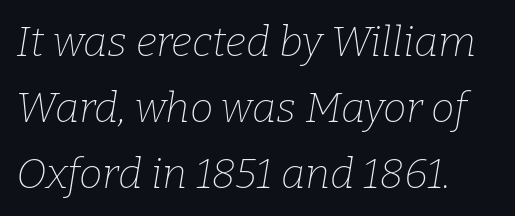
{"serif": "yes", "italic": "yes", "lean": "right", "slant_degrees": 9, "bold": "no", "weight": "thin", "width": "normal", "stroke_contrast": "low", "x_height": "medium", "monospaced": "no", "underline": "no", "align": "left", "line_spacing": "normal", "line_spacing_ratio": 1.57, "letter_spacing": "normal", "letter_spacing_em": 0.0, "glyph_px": 42}
